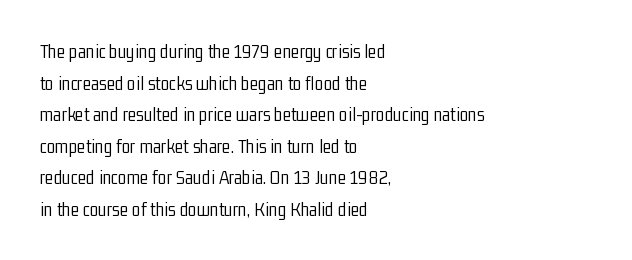
The image shows 20 px text type, upright; set left-aligned, normal line spacing (1.58x), normal letter spacing, not underlined.
